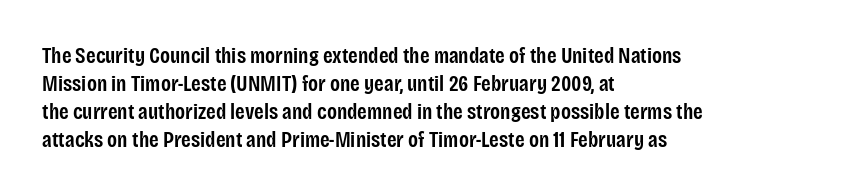
{"italic": "no", "bold": "semi", "underline": "no", "align": "left", "line_spacing": "normal", "line_spacing_ratio": 1.27, "letter_spacing": "normal", "letter_spacing_em": 0.0, "glyph_px": 22}
